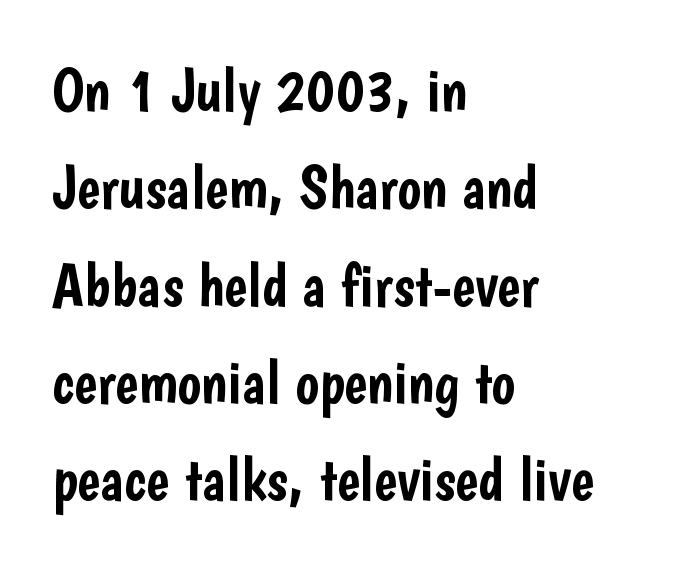
The image shows 62 px condensed sans-serif type, upright; set left-aligned, normal line spacing (1.57x), normal letter spacing, not underlined; low stroke contrast and a medium x-height.
